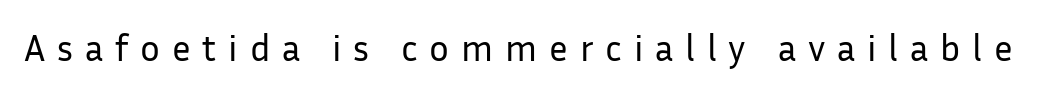
Quick note: not italic, upright. The letterforms sit at book weight or below. Loose tracking; the words dissolve into strings of separated letters. Type without underlining. Is this a fixed-width face? No — the glyphs have proportional, varying widths.
